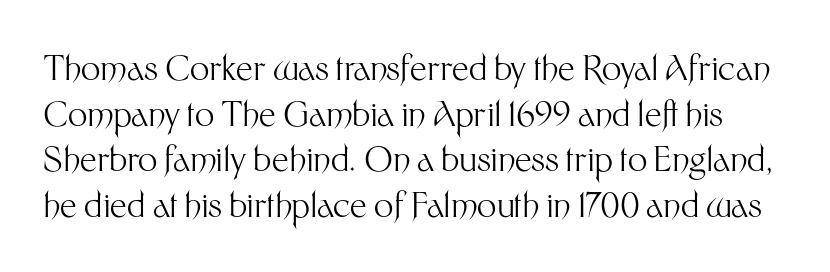
The passage shown is typed in a proportional face where columns would drift. Vertical strokes here are truly vertical. The passage shown stacks its lines at a standard gap. The rendering shows plain stroke endings on the letterforms — a sans-serif design. Glance below the letters and you will spot only blank space.
